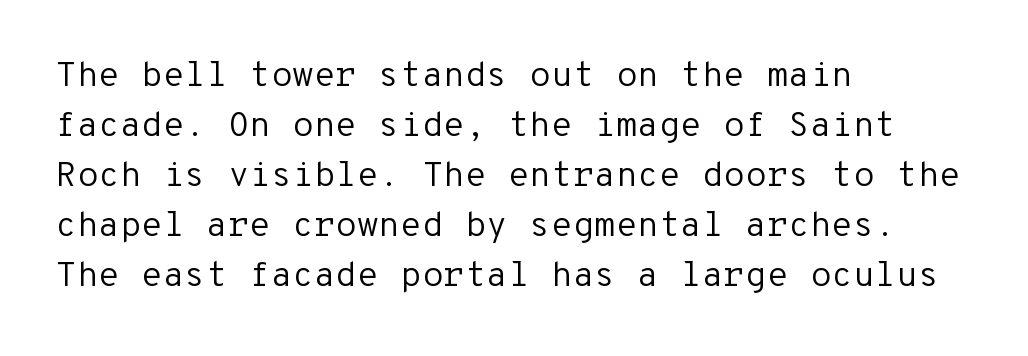
The image shows 35 px regular-weight sans-serif type, upright, monospaced; set left-aligned, normal line spacing (1.43x), normal letter spacing, not underlined; low stroke contrast and a medium x-height.
